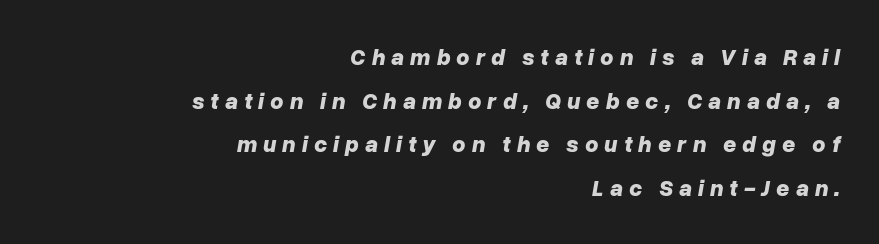
The image shows 23 px bold type, italic (leaning right); set right-aligned, loose line spacing (1.9x), unusually wide letter spacing (+0.26 em), not underlined.
